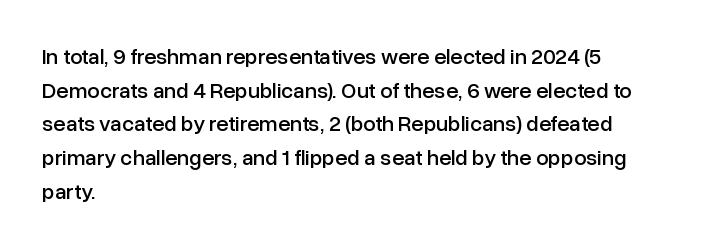
Q: Is the text italic (slanted)? A: No, it is upright.
Q: Is the text underlined? A: No.
Q: How is the paragraph aligned? A: Left-aligned.
Q: Is the spacing between letters normal or unusually wide? A: Normal.
Q: Is the spacing between lines tight, normal or loose? A: Normal.
